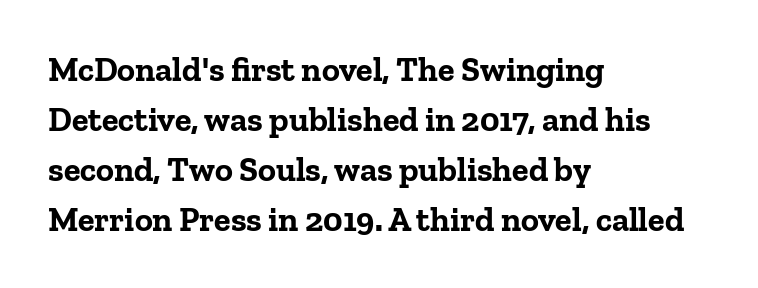
{"serif": "yes", "italic": "no", "bold": "yes", "weight": "bold", "width": "normal", "stroke_contrast": "low", "x_height": "medium", "monospaced": "no", "underline": "no", "align": "left", "line_spacing": "normal", "line_spacing_ratio": 1.47, "letter_spacing": "normal", "letter_spacing_em": 0.0, "glyph_px": 34}
